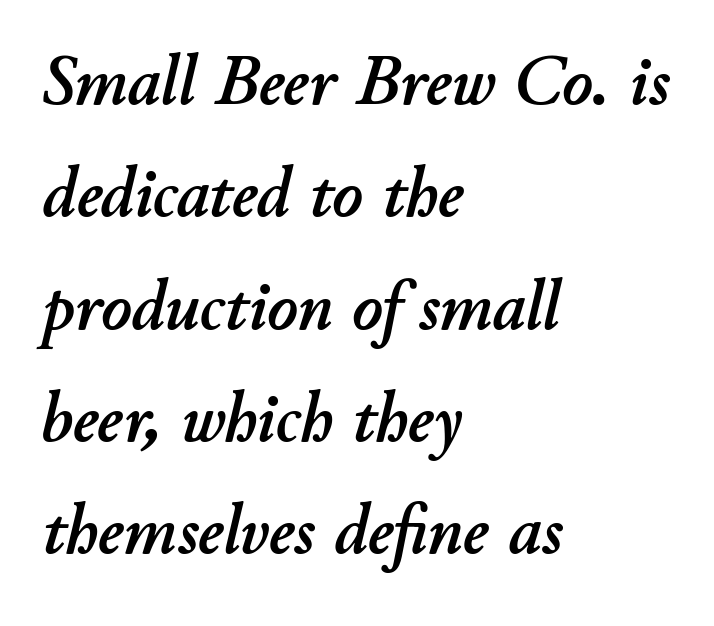
Q: Is the text italic (slanted)? A: Yes, it leans right by about 11 degrees.
Q: Is the text underlined? A: No.
Q: How is the paragraph aligned? A: Left-aligned.
Q: Is the spacing between letters normal or unusually wide? A: Normal.
Q: Is the spacing between lines tight, normal or loose? A: Normal.
Q: Width (condensed, normal, or wide)? A: Normal.
Q: Stroke contrast? A: Low.
Q: x-height? A: Small.
Q: Monospaced? A: No.
